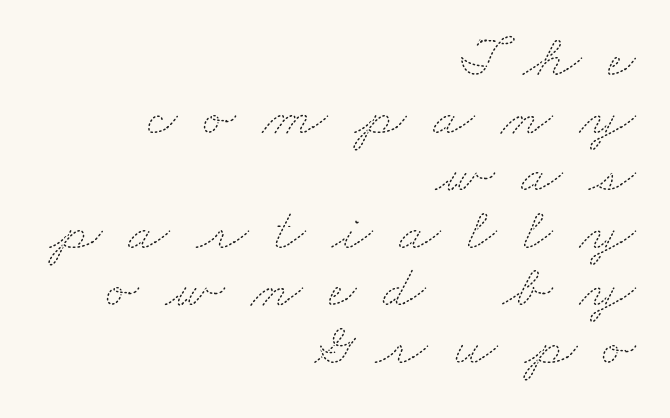
{"bold": "no", "weight": "thin", "width": "wide", "stroke_contrast": "medium", "x_height": "small", "monospaced": "no", "underline": "no", "align": "right", "line_spacing": "tight", "line_spacing_ratio": 0.96, "letter_spacing": "wide", "letter_spacing_em": 0.44, "glyph_px": 60}
